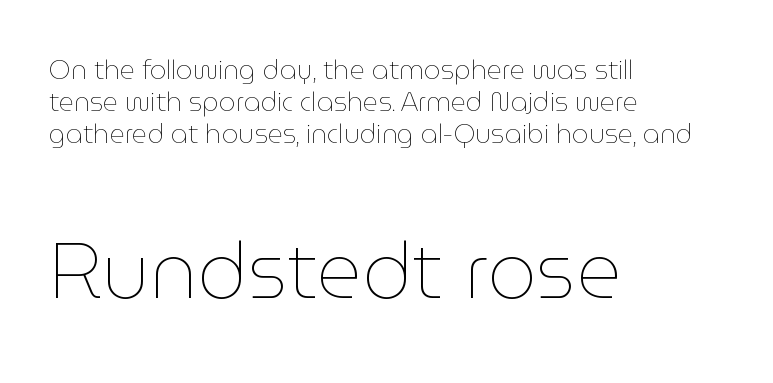
The image shows 78 px thin type, upright; set left-aligned, line spacing 1.24x, normal letter spacing, not underlined; the second (bottom) block is 3.0x larger; low stroke contrast and a medium x-height.
